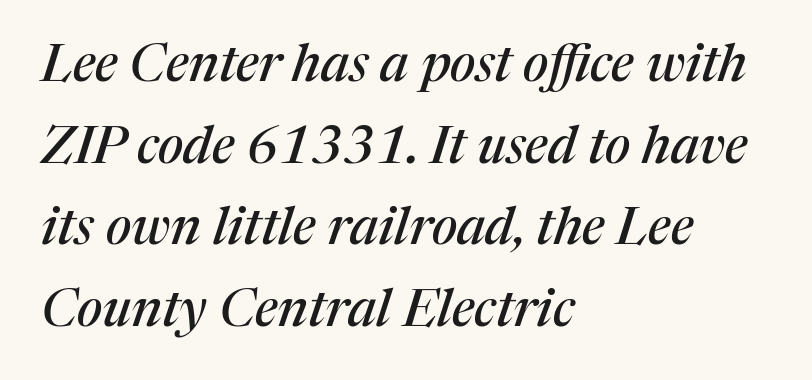
The image shows 52 px serif type, italic (leaning right); set left-aligned, normal line spacing (1.57x), normal letter spacing, not underlined; medium stroke contrast and a medium x-height.
